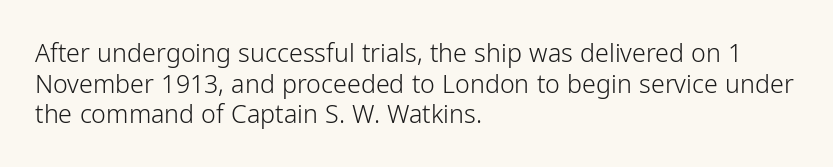
Q: Is the text bold? A: No.
Q: Is the text italic (slanted)? A: No, it is upright.
Q: Is the text underlined? A: No.
Q: How is the paragraph aligned? A: Left-aligned.
Q: Is the spacing between letters normal or unusually wide? A: Normal.
